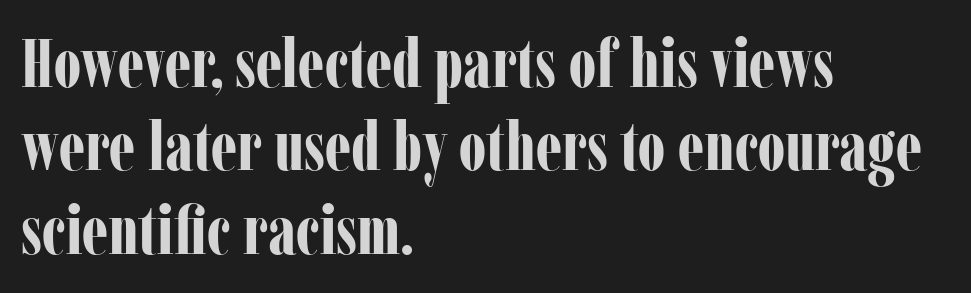
The image shows 69 px bold, condensed serif type, upright; set left-aligned, line spacing 1.21x, normal letter spacing, not underlined; low stroke contrast and a medium x-height.
